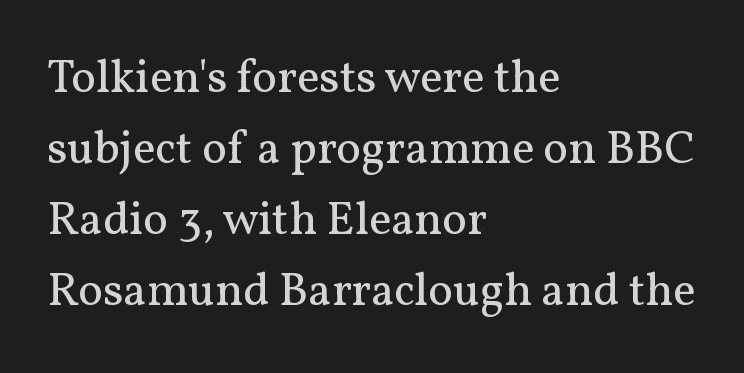
Between one letter and the next there's only the usual sliver of space. Descender tails drop into unmarked territory. Character widths vary here, with narrow letters taking less room than wide ones. Vertical strokes here are truly vertical. No letter is thick-stroked: the sample isn't bold.
